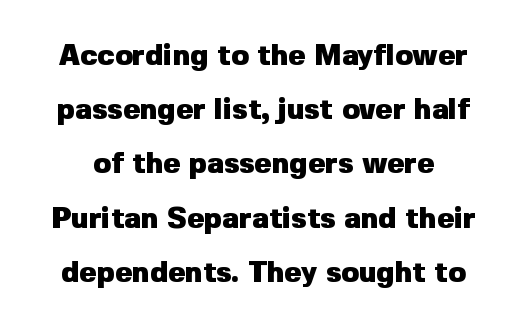
Q: Is the text bold? A: Yes.
Q: Is the text italic (slanted)? A: No, it is upright.
Q: Is the typeface a serif or a sans-serif typeface? A: Sans-serif.
Q: Is the text underlined? A: No.
Q: Is the spacing between letters normal or unusually wide? A: Normal.
Q: Width (condensed, normal, or wide)? A: Normal.
Q: Stroke contrast? A: Low.
Q: x-height? A: Medium.
Q: Monospaced? A: No.
